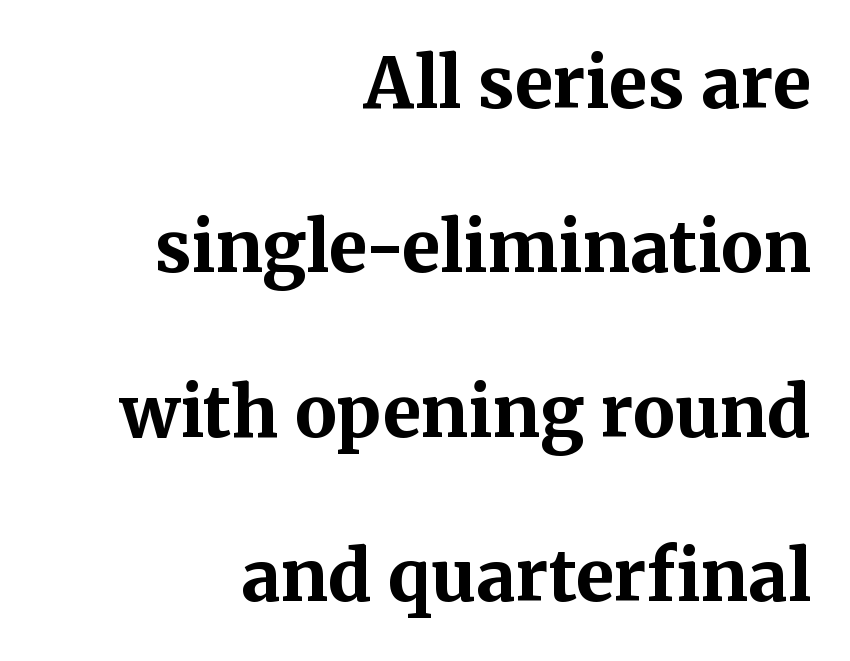
Each letter's strokes conclude with small projecting serifs. The glyphs have the mass of a bold cut. It's the straight-up-and-down kind of type. Where is the straight margin? On the right. No word sits above an underline.
